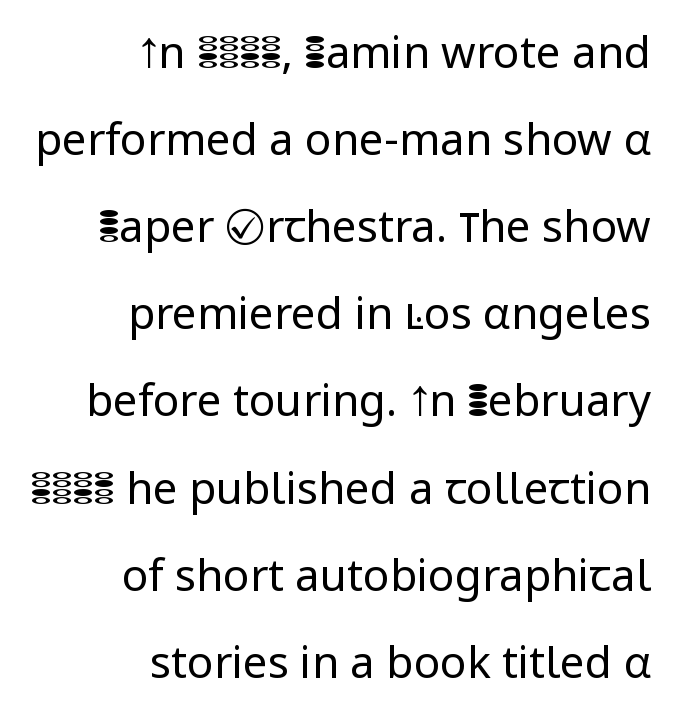
Weight: regular or lighter. The letters stand upright; this is a roman face. The passage shown is not underscored anywhere. The tracking reads as untouched default to a designer's eye. Note the varied advance widths — an 'i' is clearly narrower than an 'm'. Whoever set this chose breathing room over compactness in the vertical rhythm.
